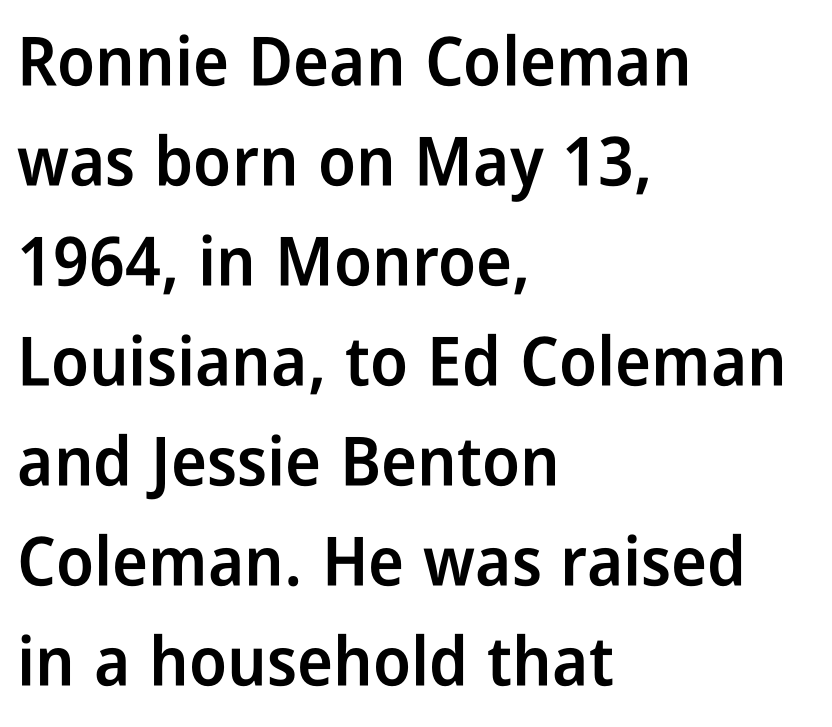
The setting favours the left margin, as ordinary paragraphs usually do. Varying glyph widths throughout — classic text-font behaviour. Observe the absence of serifs on each vertical stroke in this sample. Stems and bowls a touch heavier than normal — semibold. Notice how the stems are strictly vertical — no italics here. Default kerning and tracking; the words read as compact shapes.
